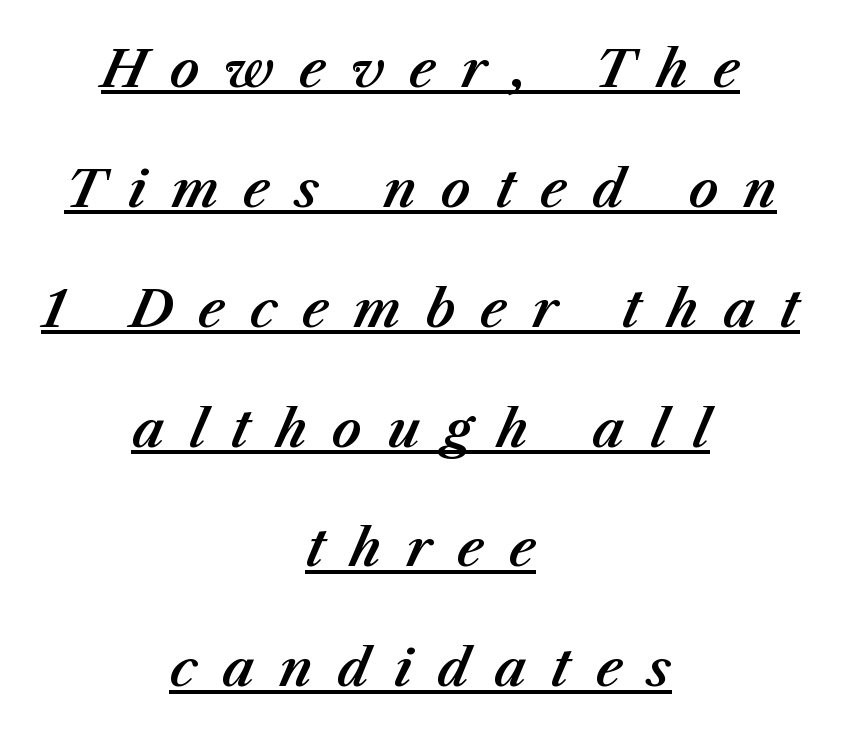
The image shows 51 px text type, italic (leaning right); set centered, loose line spacing (2.35x), unusually wide letter spacing (+0.49 em), underlined; medium stroke contrast and a medium x-height.
